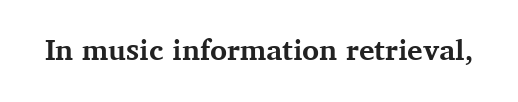
Q: Is the text bold? A: Yes.
Q: Is the text italic (slanted)? A: No, it is upright.
Q: Is the typeface a serif or a sans-serif typeface? A: Serif.
Q: Is the text underlined? A: No.
Q: Is the spacing between letters normal or unusually wide? A: Normal.
Q: Width (condensed, normal, or wide)? A: Normal.
Q: Stroke contrast? A: Medium.
Q: x-height? A: Medium.
Q: Monospaced? A: No.
